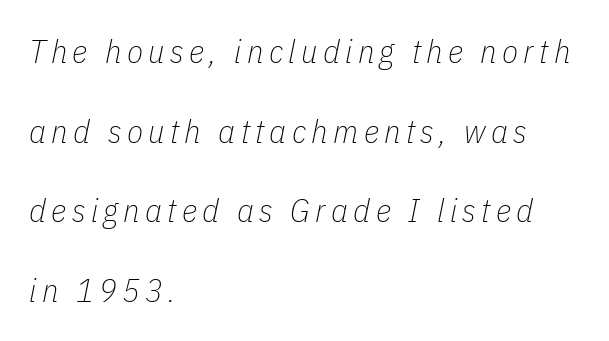
Q: Is the text bold? A: No.
Q: Is the text italic (slanted)? A: Yes, it leans right by about 11 degrees.
Q: Is the text underlined? A: No.
Q: How is the paragraph aligned? A: Left-aligned.
Q: Is the spacing between lines tight, normal or loose? A: Loose.
Q: Width (condensed, normal, or wide)? A: Condensed.
Q: Stroke contrast? A: Low.
Q: x-height? A: Medium.
Q: Monospaced? A: No.
